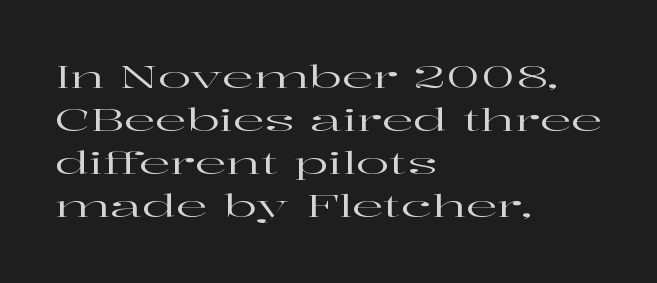
Look at the tracking — it's just the regular setting, nothing added. Bare-footed words on every line. This block has exactly the height ordinary leading produces. Each letter keeps its own natural width here, so spacing adapts to shape. Unlike a clean sans, this face finishes its strokes with serifs.
